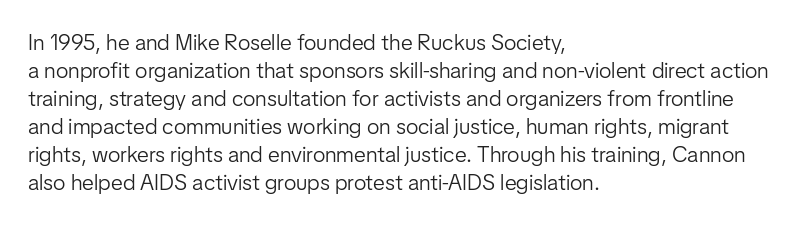
No extra ink here — the face is not bold. Students, observe: this is what conventionally led text looks like. Visually the block forms a straight wall on the left and a jagged coastline on the right. Clear beneath every line of the passage.
